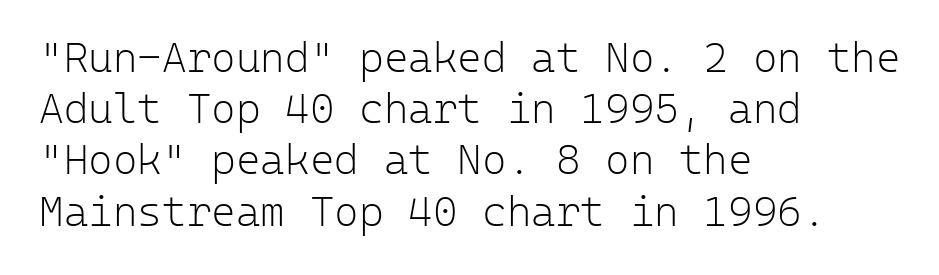
These lines are composed in type without serifs. Looks like terminal output: every glyph gets an equal slot. The space beneath each line is pristine and unruled. Think standard paragraph weight, or any step lighter than that. Layout note: lines flush left. A typesetter would call this zero additional tracking.
